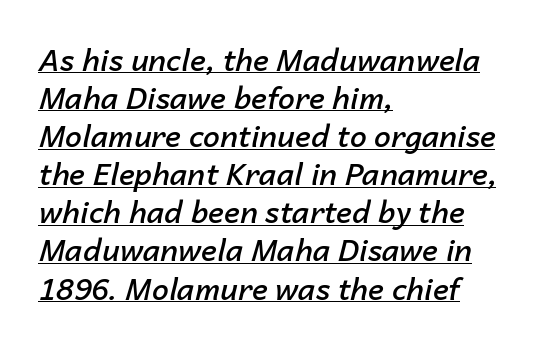
Notice how descenders clear the ascenders below comfortably — that's standard leading. This sample has the flowing, uneven cadence of proportional lettering. Nothing unusual about the tracking: characters are spaced as the font intends. Moderately thickened strokes mark this as semibold type. The passage is arranged the way most books set body copy — flush left. A continuous stroke trails under the words, as in a hyperlink.
